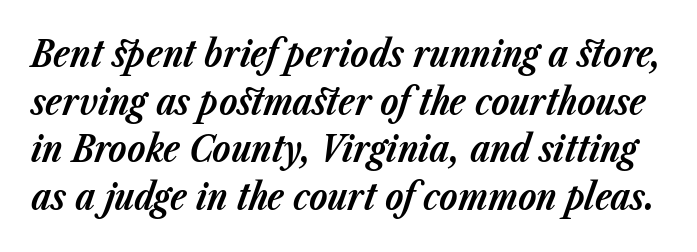
{"italic": "yes", "lean": "right", "slant_degrees": 23, "bold": "yes", "weight": "bold", "width": "normal", "stroke_contrast": "low", "x_height": "medium", "monospaced": "no", "underline": "no", "line_spacing": "normal", "line_spacing_ratio": 1.29, "letter_spacing": "normal", "letter_spacing_em": 0.0, "glyph_px": 37}
